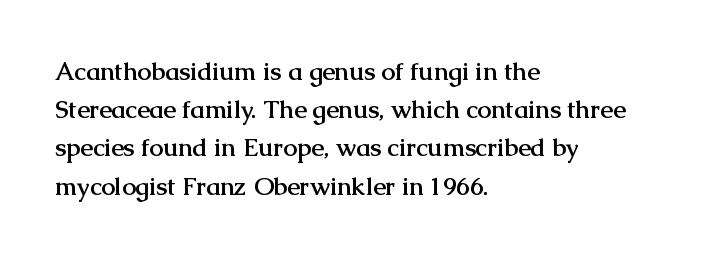
Q: Is the text bold? A: Yes.
Q: Is the text italic (slanted)? A: No, it is upright.
Q: Is the text underlined? A: No.
Q: How is the paragraph aligned? A: Left-aligned.
Q: Is the spacing between letters normal or unusually wide? A: Normal.
Q: Is the spacing between lines tight, normal or loose? A: Normal.
